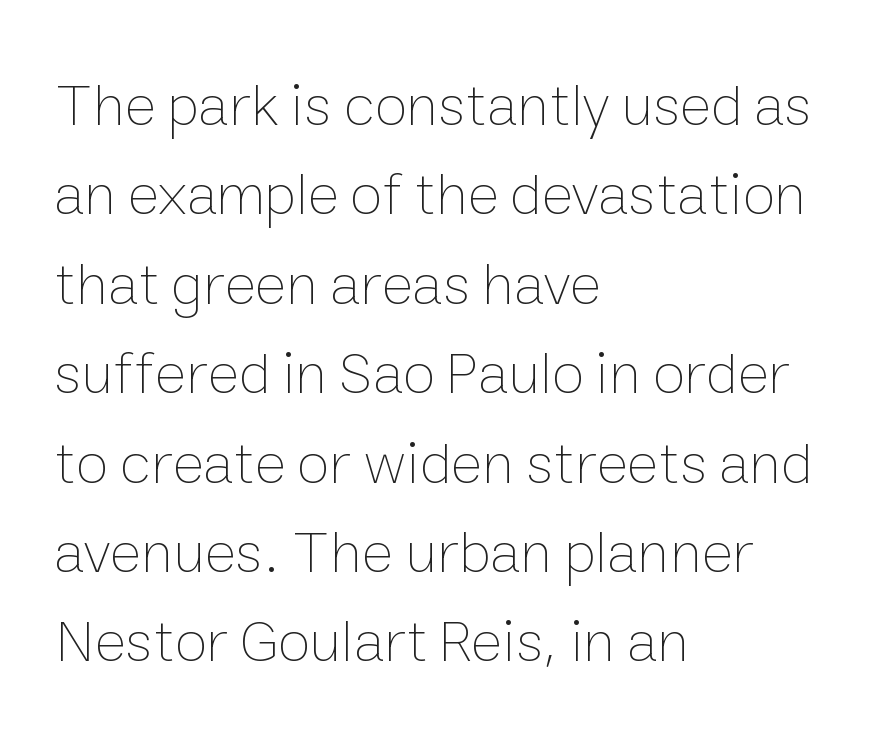
{"italic": "no", "bold": "no", "weight": "thin", "width": "normal", "stroke_contrast": "low", "x_height": "medium", "monospaced": "no", "underline": "no", "align": "left", "line_spacing": "normal", "line_spacing_ratio": 1.49, "letter_spacing": "normal", "letter_spacing_em": 0.0, "glyph_px": 60}
